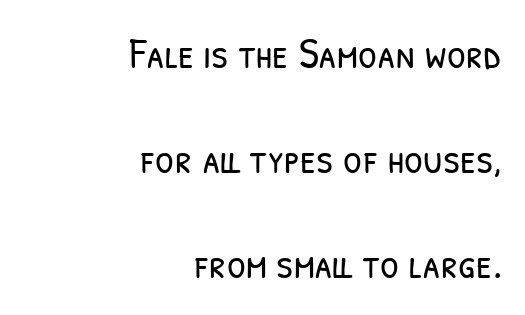
{"serif": "no", "bold": "no", "weight": "light", "width": "condensed", "stroke_contrast": "low", "x_height": "medium", "monospaced": "no", "underline": "no", "align": "right", "line_spacing": "loose", "line_spacing_ratio": 2.44, "letter_spacing": "normal", "letter_spacing_em": 0.0, "glyph_px": 43}
